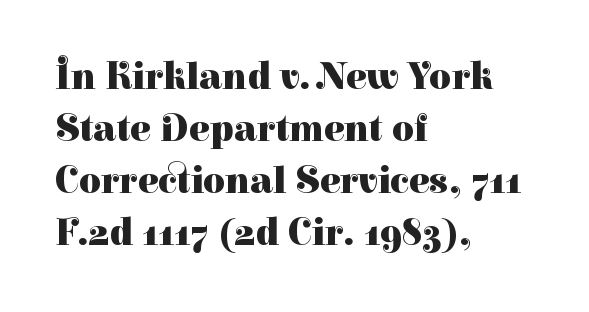
Q: Is the text bold? A: Yes.
Q: Is the text italic (slanted)? A: No, it is upright.
Q: Is the typeface a serif or a sans-serif typeface? A: Serif.
Q: Is the text underlined? A: No.
Q: How is the paragraph aligned? A: Left-aligned.
Q: Is the spacing between letters normal or unusually wide? A: Normal.
Q: Is the spacing between lines tight, normal or loose? A: Normal.
Q: Width (condensed, normal, or wide)? A: Normal.
Q: Stroke contrast? A: High.
Q: x-height? A: Medium.
Q: Monospaced? A: No.
